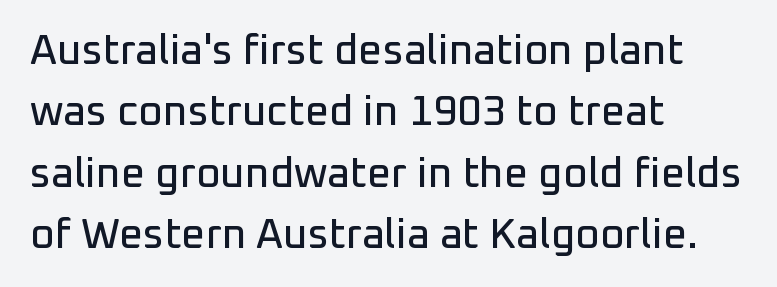
Q: Is the text italic (slanted)? A: No, it is upright.
Q: Is the typeface a serif or a sans-serif typeface? A: Sans-serif.
Q: Is the text underlined? A: No.
Q: How is the paragraph aligned? A: Left-aligned.
Q: Is the spacing between letters normal or unusually wide? A: Normal.
Q: Is the spacing between lines tight, normal or loose? A: Normal.
Q: Width (condensed, normal, or wide)? A: Normal.
Q: Stroke contrast? A: Low.
Q: x-height? A: Medium.
Q: Monospaced? A: No.
